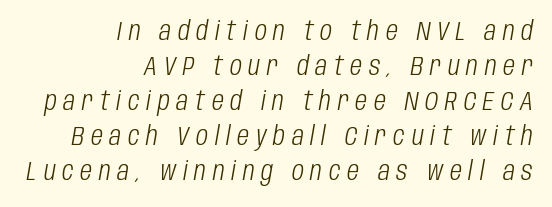
{"italic": "yes", "lean": "right", "slant_degrees": 10, "bold": "no", "underline": "no", "align": "right", "line_spacing": "normal", "line_spacing_ratio": 1.35, "letter_spacing": "wide", "letter_spacing_em": 0.26, "glyph_px": 26}
